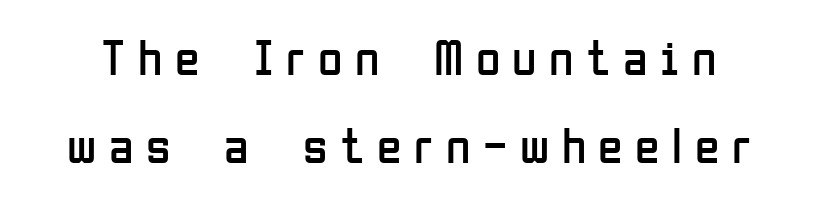
The image shows 50 px regular-weight, condensed sans-serif type, upright; set line spacing 1.77x, unusually wide letter spacing (+0.25 em), not underlined; low stroke contrast and a medium x-height.
